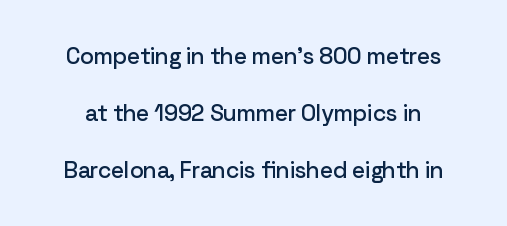
Q: Is the text italic (slanted)? A: No, it is upright.
Q: Is the text underlined? A: No.
Q: Is the spacing between letters normal or unusually wide? A: Normal.
Q: Is the spacing between lines tight, normal or loose? A: Loose.
